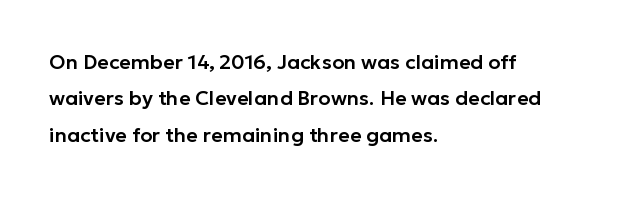
The rendering anchors every line to the left-hand side. This sample uses an upright cut, with every glyph sitting square on the baseline. Letters rest on an invisible, unmarked baseline. Glyph-to-glyph distance matches everyday printed text.
